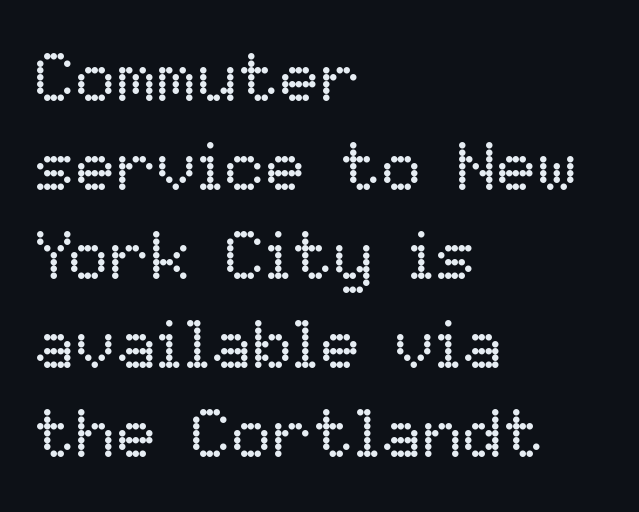
{"italic": "no", "bold": "no", "weight": "regular", "width": "normal", "stroke_contrast": "low", "x_height": "medium", "monospaced": "no", "underline": "no", "align": "left", "line_spacing": "normal", "line_spacing_ratio": 1.31, "letter_spacing": "normal", "letter_spacing_em": 0.0, "glyph_px": 68}
